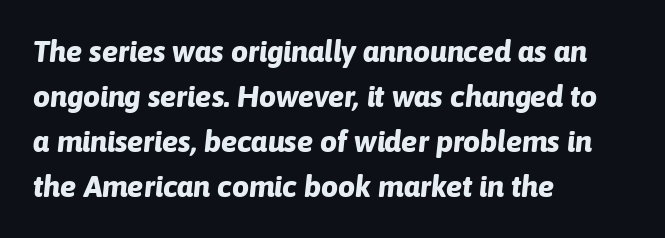
The image shows 30 px bold type, italic (leaning right); set left-aligned, normal line spacing (1.5x), normal letter spacing, not underlined; low stroke contrast and a medium x-height.
